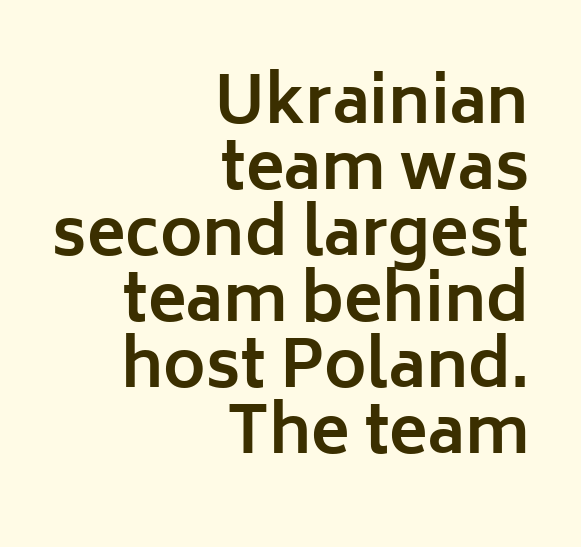
{"serif": "no", "italic": "no", "bold": "yes", "weight": "bold", "width": "normal", "stroke_contrast": "low", "x_height": "medium", "monospaced": "no", "underline": "no", "align": "right", "line_spacing": "tight", "line_spacing_ratio": 1.03, "letter_spacing": "normal", "letter_spacing_em": 0.0, "glyph_px": 64}
